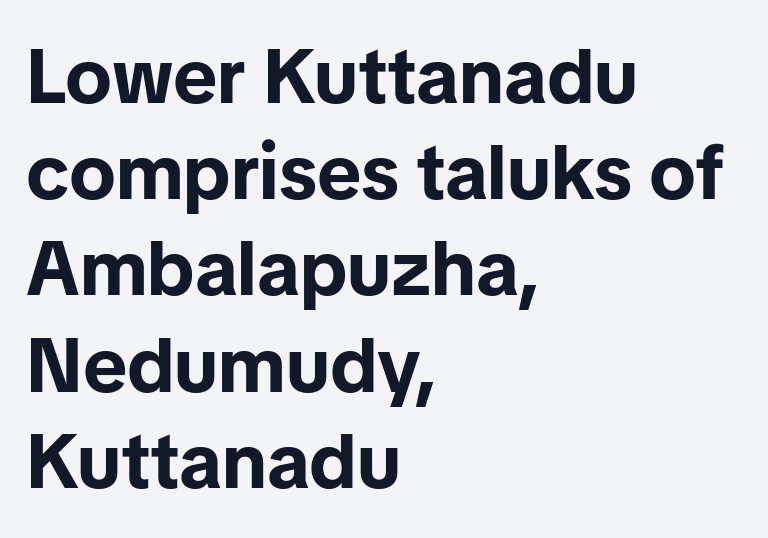
Q: Is the text bold? A: Yes.
Q: Is the text italic (slanted)? A: No, it is upright.
Q: Is the typeface a serif or a sans-serif typeface? A: Sans-serif.
Q: Is the text underlined? A: No.
Q: How is the paragraph aligned? A: Left-aligned.
Q: Is the spacing between letters normal or unusually wide? A: Normal.
Q: Is the spacing between lines tight, normal or loose? A: Normal.
Q: Width (condensed, normal, or wide)? A: Normal.
Q: Stroke contrast? A: Low.
Q: x-height? A: Medium.
Q: Monospaced? A: No.
